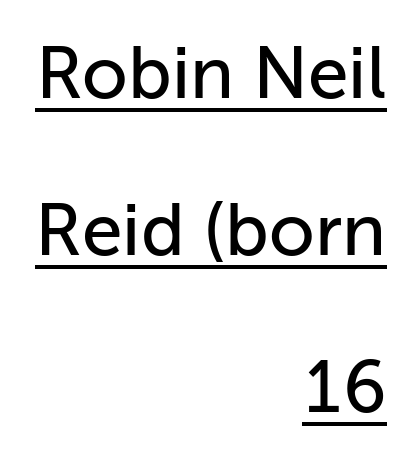
The image shows 73 px sans-serif type, upright; set right-aligned, loose line spacing (2.15x), normal letter spacing, underlined; low stroke contrast and a medium x-height.
